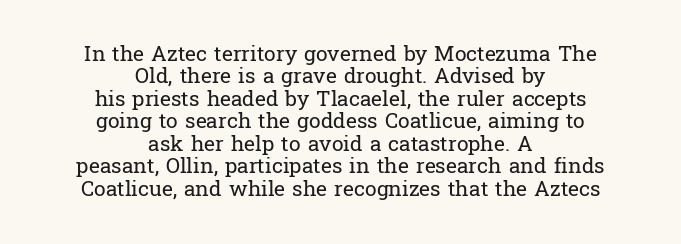
{"italic": "no", "bold": "no", "underline": "no", "align": "center", "line_spacing": "tight", "line_spacing_ratio": 1.07, "letter_spacing": "normal", "letter_spacing_em": 0.0, "glyph_px": 21}
